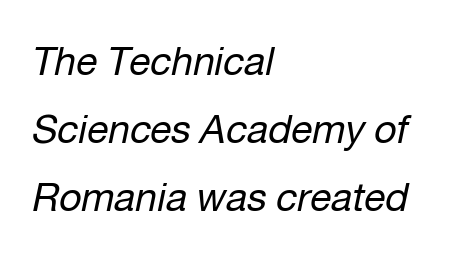
Weight class: somewhere from thin through regular. Varying glyph widths throughout — classic text-font behaviour. The area under the type is left untouched. Line starts are locked; line ends wander. Spacing between characters is what you'd get straight out of the box. The passage shown leans; its letterforms are oblique.
